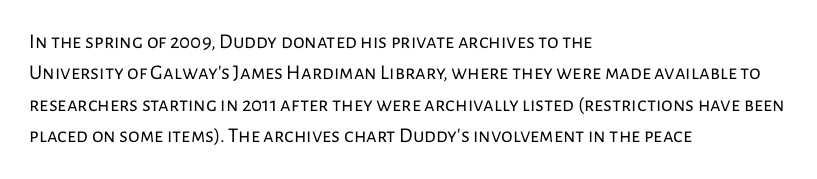
The image shows 21 px text type, upright; set left-aligned, normal line spacing (1.5x), normal letter spacing, not underlined.
